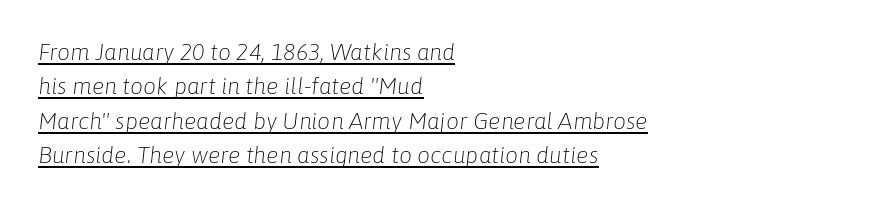
{"italic": "yes", "lean": "right", "slant_degrees": 6, "bold": "no", "underline": "yes", "align": "left", "line_spacing": "normal", "line_spacing_ratio": 1.49, "letter_spacing": "normal", "letter_spacing_em": 0.0, "glyph_px": 23}
